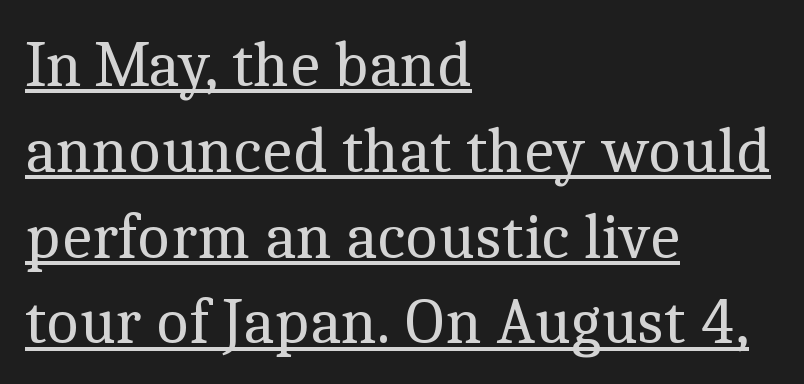
Q: Is the text bold? A: No.
Q: Is the text italic (slanted)? A: No, it is upright.
Q: Is the typeface a serif or a sans-serif typeface? A: Serif.
Q: Is the text underlined? A: Yes.
Q: How is the paragraph aligned? A: Left-aligned.
Q: Is the spacing between letters normal or unusually wide? A: Normal.
Q: Is the spacing between lines tight, normal or loose? A: Normal.
Q: Width (condensed, normal, or wide)? A: Normal.
Q: x-height? A: Medium.
Q: Monospaced? A: No.
